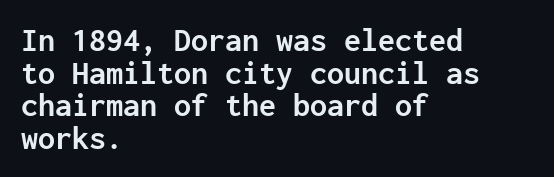
The area under the type is left untouched. This sample uses plain, unmodified letter spacing. Is there any slant? The stems are plumb. The rendering uses typewriter-style spacing with identical character cells.
